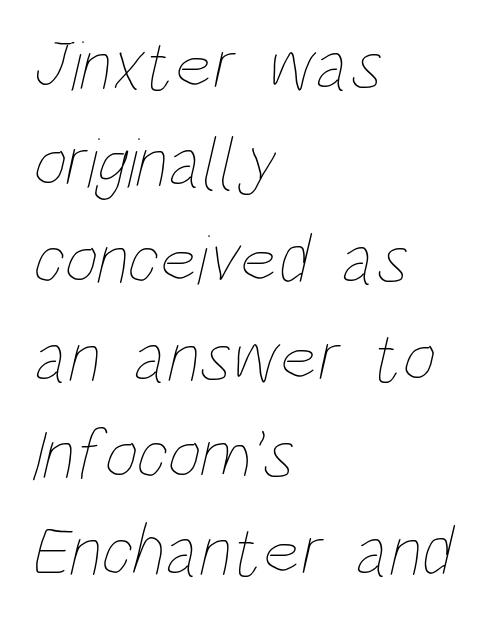
The image shows 72 px thin, condensed type; set left-aligned, normal line spacing (1.35x), normal letter spacing, not underlined; low stroke contrast and a large x-height.
